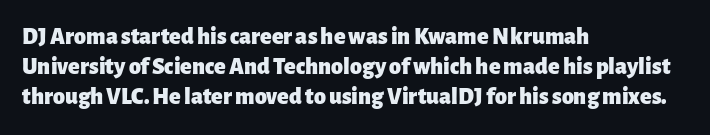
Q: Is the text bold? A: Yes.
Q: Is the text italic (slanted)? A: No, it is upright.
Q: Is the text underlined? A: No.
Q: How is the paragraph aligned? A: Left-aligned.
Q: Is the spacing between letters normal or unusually wide? A: Normal.
Q: Is the spacing between lines tight, normal or loose? A: Normal.
